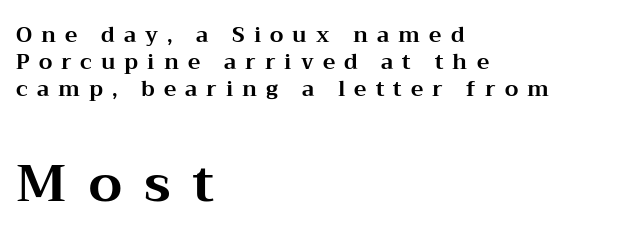
Size hierarchy here favors the trailing block over the leading one. The font is running at its bold setting. Quick note: underline off. Each word looks stretched out because of the extra space between its letters. The face used here is seriffed, in the tradition of book romans.
